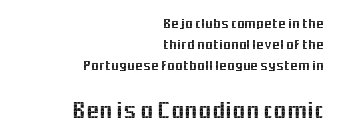
The lines sit at an ordinary, default distance from one another. Type size steps up from the first block to the second. The specimen omits any rule beneath the text block's lines. All the whitespace from short lines collects on the left.
